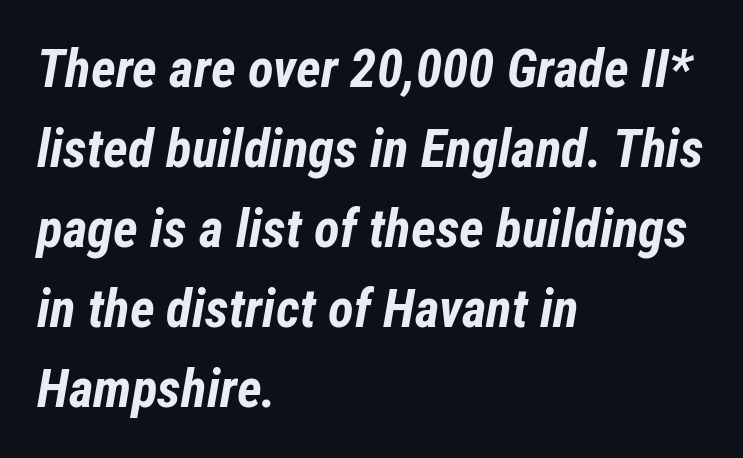
Q: Is the text bold? A: Yes.
Q: Is the text italic (slanted)? A: Yes, it leans right by about 12 degrees.
Q: Is the text underlined? A: No.
Q: How is the paragraph aligned? A: Left-aligned.
Q: Is the spacing between letters normal or unusually wide? A: Normal.
Q: Is the spacing between lines tight, normal or loose? A: Normal.
Q: Width (condensed, normal, or wide)? A: Condensed.
Q: Stroke contrast? A: Low.
Q: x-height? A: Medium.
Q: Monospaced? A: No.
